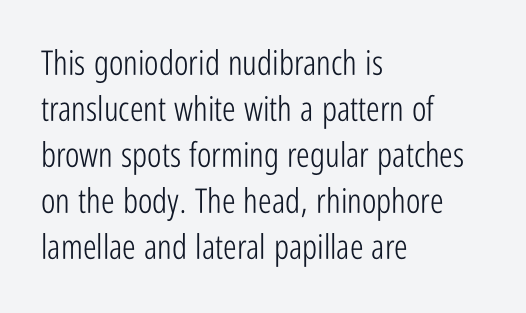
Q: Is the text bold? A: No.
Q: Is the text italic (slanted)? A: No, it is upright.
Q: Is the typeface a serif or a sans-serif typeface? A: Sans-serif.
Q: Is the text underlined? A: No.
Q: How is the paragraph aligned? A: Left-aligned.
Q: Is the spacing between letters normal or unusually wide? A: Normal.
Q: Is the spacing between lines tight, normal or loose? A: Normal.
Q: Width (condensed, normal, or wide)? A: Condensed.
Q: Stroke contrast? A: Low.
Q: x-height? A: Medium.
Q: Monospaced? A: No.
